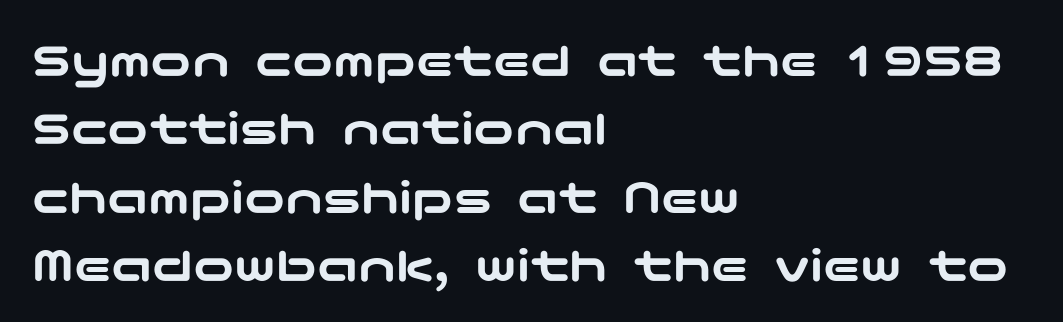
{"serif": "no", "italic": "no", "width": "wide", "stroke_contrast": "low", "x_height": "medium", "underline": "no", "align": "left", "line_spacing": "normal", "line_spacing_ratio": 1.34, "letter_spacing": "normal", "letter_spacing_em": 0.0, "glyph_px": 51}
